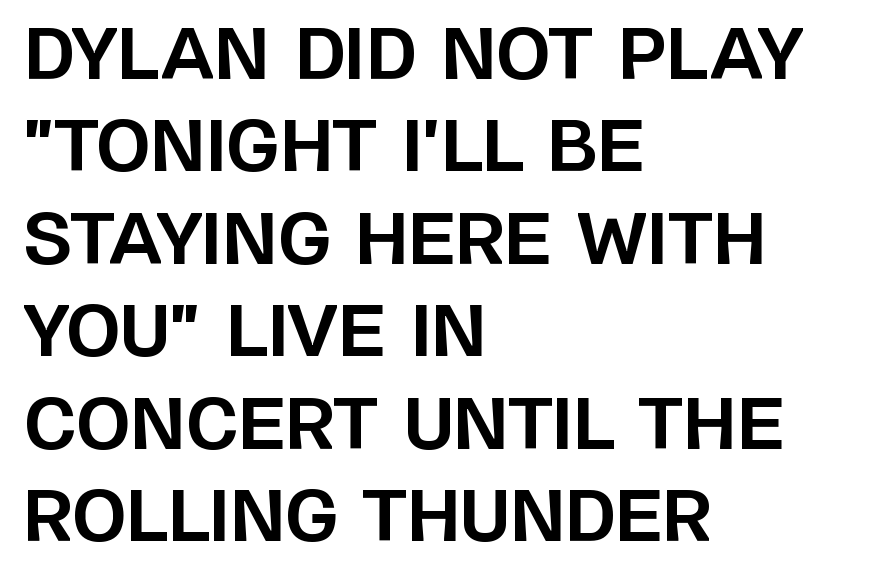
Proportional: the letters do not fall into vertical columns. The compositor pushed each line to the left boundary. Summary of vertical rhythm: regular, with standard interline spacing. Ordinary non-slanted type is in use. Emphasis by weight is at full strength: bold.
